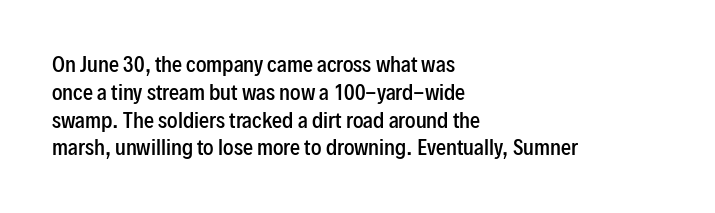
{"italic": "no", "bold": "semi", "underline": "no", "align": "left", "line_spacing": "normal", "line_spacing_ratio": 1.39, "letter_spacing": "normal", "letter_spacing_em": 0.0, "glyph_px": 20}
